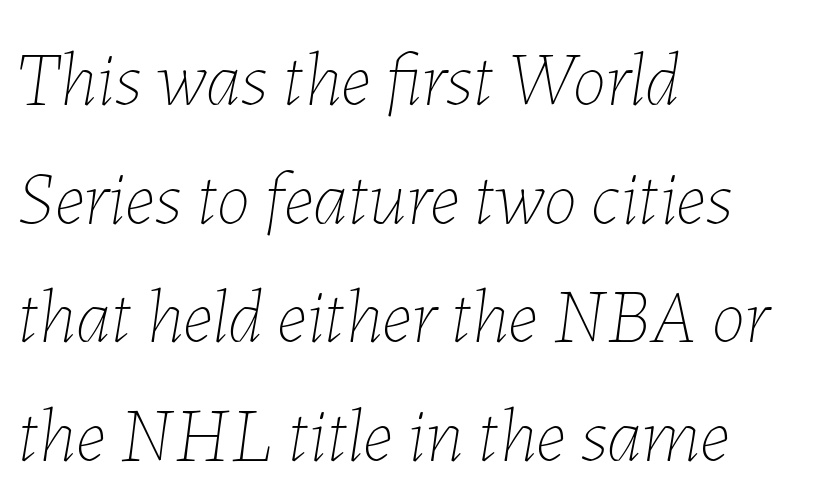
{"italic": "yes", "lean": "right", "slant_degrees": 7, "bold": "no", "weight": "thin", "width": "normal", "stroke_contrast": "low", "x_height": "medium", "monospaced": "no", "underline": "no", "align": "left", "line_spacing": "normal", "line_spacing_ratio": 1.56, "letter_spacing": "normal", "letter_spacing_em": 0.0, "glyph_px": 76}
